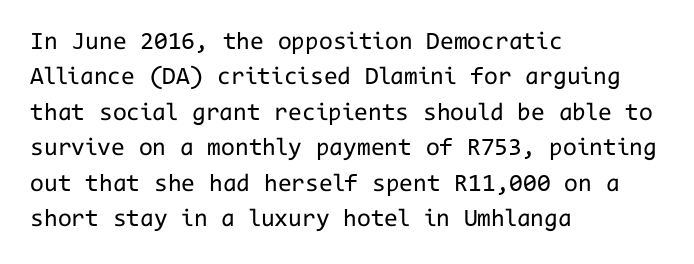
Q: Is the text bold? A: No.
Q: Is the text italic (slanted)? A: No, it is upright.
Q: Is the text underlined? A: No.
Q: How is the paragraph aligned? A: Left-aligned.
Q: Is the spacing between letters normal or unusually wide? A: Normal.
Q: Is the spacing between lines tight, normal or loose? A: Normal.
